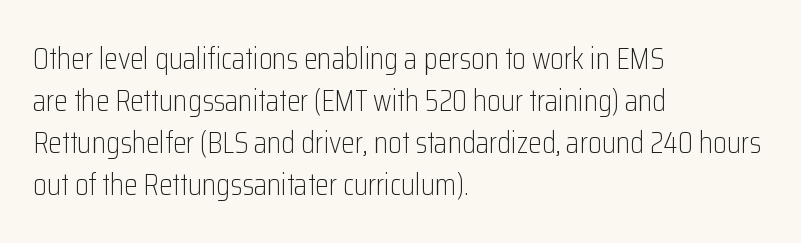
Q: Is the text bold? A: No.
Q: Is the text italic (slanted)? A: No, it is upright.
Q: Is the typeface a serif or a sans-serif typeface? A: Sans-serif.
Q: Is the text underlined? A: No.
Q: How is the paragraph aligned? A: Left-aligned.
Q: Is the spacing between letters normal or unusually wide? A: Normal.
Q: Is the spacing between lines tight, normal or loose? A: Normal.
Q: Width (condensed, normal, or wide)? A: Condensed.
Q: Stroke contrast? A: Low.
Q: x-height? A: Medium.
Q: Monospaced? A: No.
